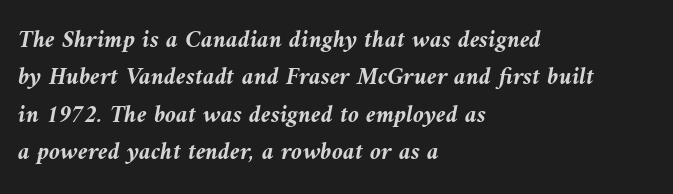
{"italic": "yes", "lean": "left", "slant_degrees": 10, "bold": "yes", "underline": "no", "align": "left", "line_spacing": "normal", "line_spacing_ratio": 1.5, "letter_spacing": "normal", "letter_spacing_em": 0.0, "glyph_px": 25}
